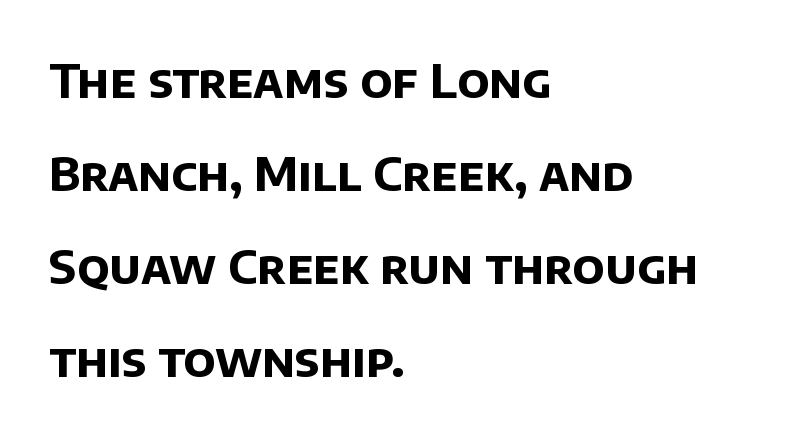
Q: Is the text bold? A: Yes.
Q: Is the typeface a serif or a sans-serif typeface? A: Sans-serif.
Q: Is the text underlined? A: No.
Q: How is the paragraph aligned? A: Left-aligned.
Q: Is the spacing between letters normal or unusually wide? A: Normal.
Q: Is the spacing between lines tight, normal or loose? A: Loose.
Q: Width (condensed, normal, or wide)? A: Normal.
Q: Stroke contrast? A: Low.
Q: x-height? A: Large.
Q: Monospaced? A: No.
